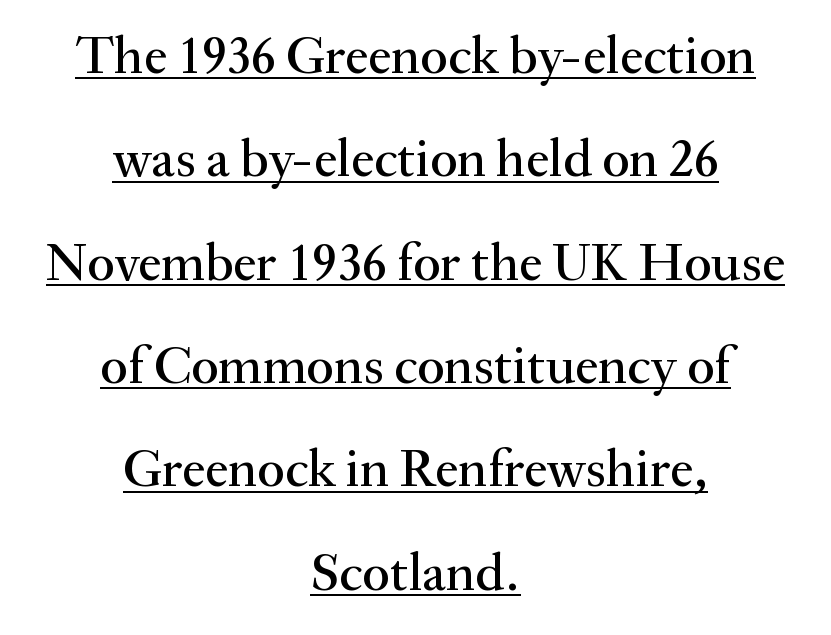
The glyphs in this specimen are seriffed. You could call the tracking neutral — neither tight nor loose. Successive baselines arrive slowly, with a big drop between each. These lines are centered, leaving both edges ragged.
